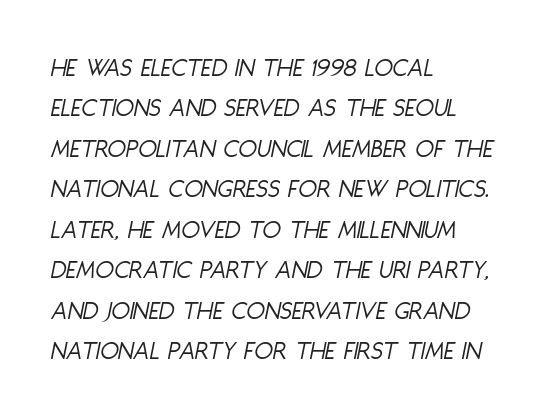
The image shows 27 px text type, italic (leaning right); set left-aligned, normal line spacing (1.5x), normal letter spacing, not underlined.
